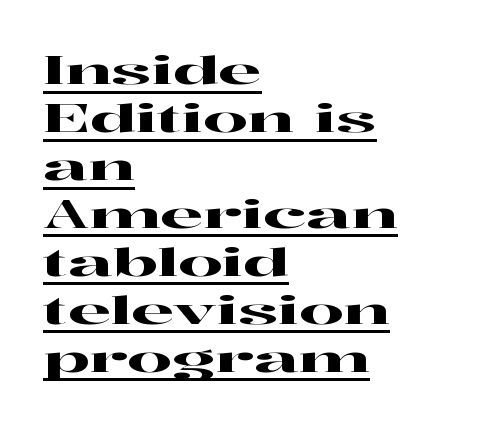
The image shows 39 px wide serif type, upright; set left-aligned, line spacing 1.23x, normal letter spacing, underlined; high stroke contrast and a medium x-height.
